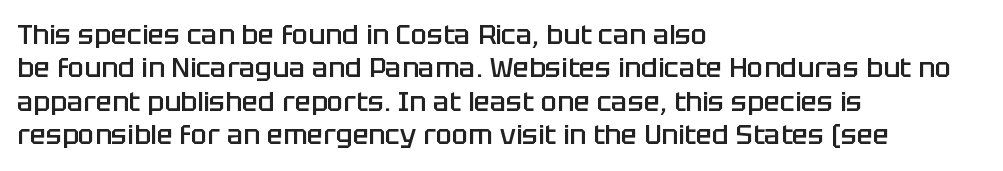
{"italic": "no", "bold": "semi", "underline": "no", "align": "left", "line_spacing_ratio": 1.24, "letter_spacing": "normal", "letter_spacing_em": 0.0, "glyph_px": 27}
